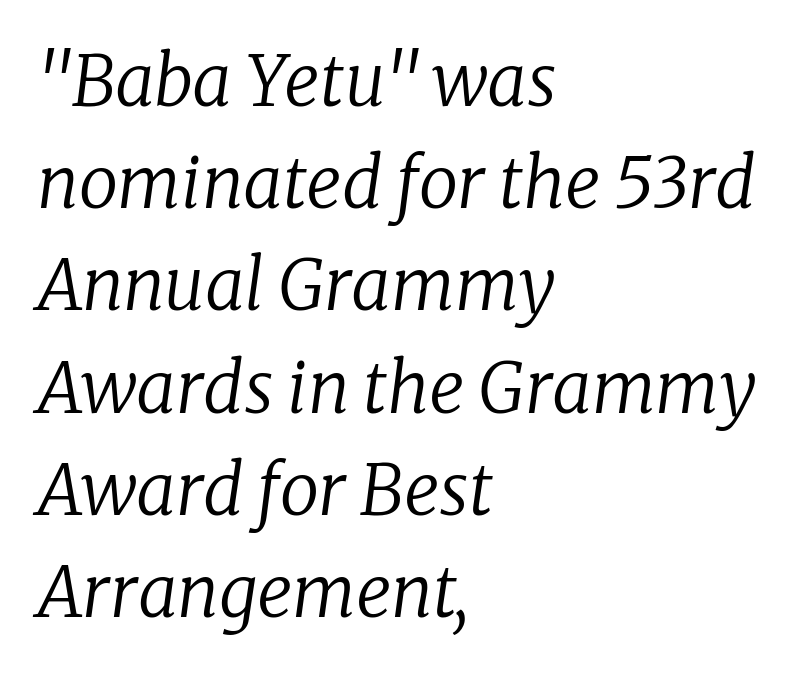
The strokes carry an ordinary text weight at most. Notice how the stems are inclined rather than vertical — that's the hallmark of italics. The letters sit at their default tracking, neither squeezed nor spread. Typographically, this falls in the serif category. The letters advance in unequal steps, a hallmark of proportional type.
